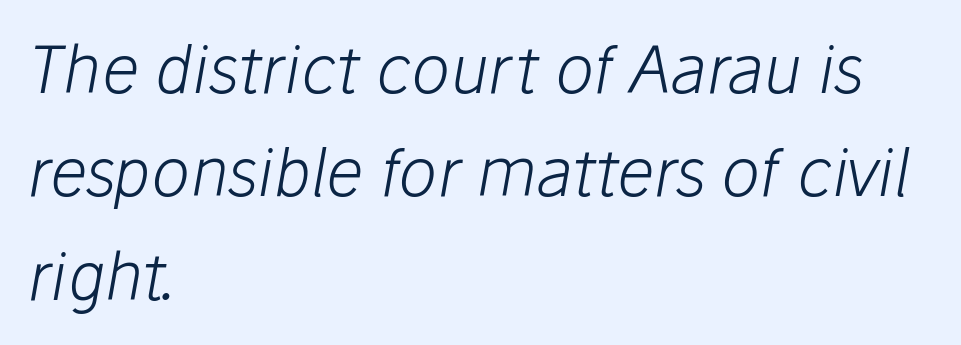
Q: Is the text bold? A: No.
Q: Is the text italic (slanted)? A: Yes, it leans right by about 10 degrees.
Q: Is the text underlined? A: No.
Q: How is the paragraph aligned? A: Left-aligned.
Q: Is the spacing between letters normal or unusually wide? A: Normal.
Q: Is the spacing between lines tight, normal or loose? A: Normal.
Q: Width (condensed, normal, or wide)? A: Normal.
Q: Stroke contrast? A: Low.
Q: x-height? A: Medium.
Q: Monospaced? A: No.
